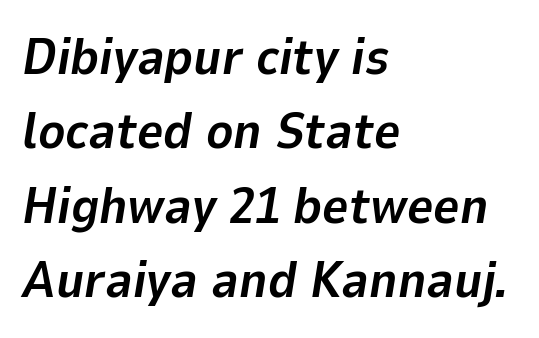
The image shows 51 px bold type, italic (leaning right); set left-aligned, normal line spacing (1.46x), normal letter spacing, not underlined; low stroke contrast and a medium x-height.
